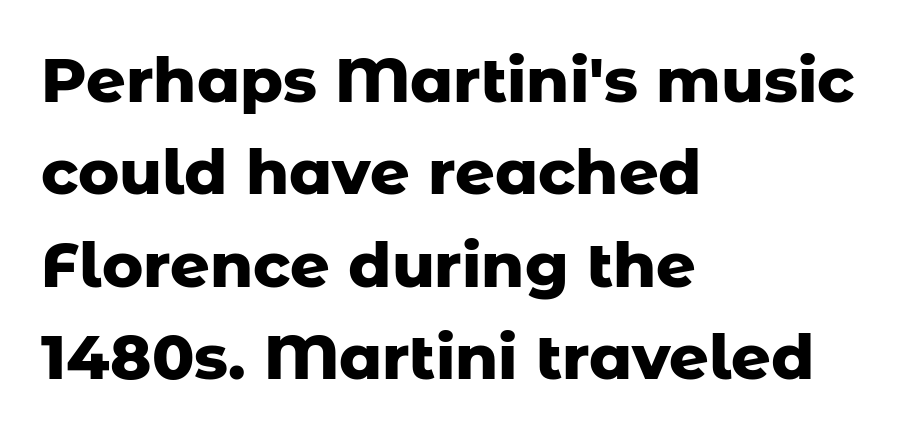
Here the glyphs are tracked normally, forming tight word shapes. Note the varied advance widths — an 'i' is clearly narrower than an 'm'. The space directly below the letters is spotless. Rows of type keep a routine distance in the vertical direction. Nope, not italic — everything's standing straight.
